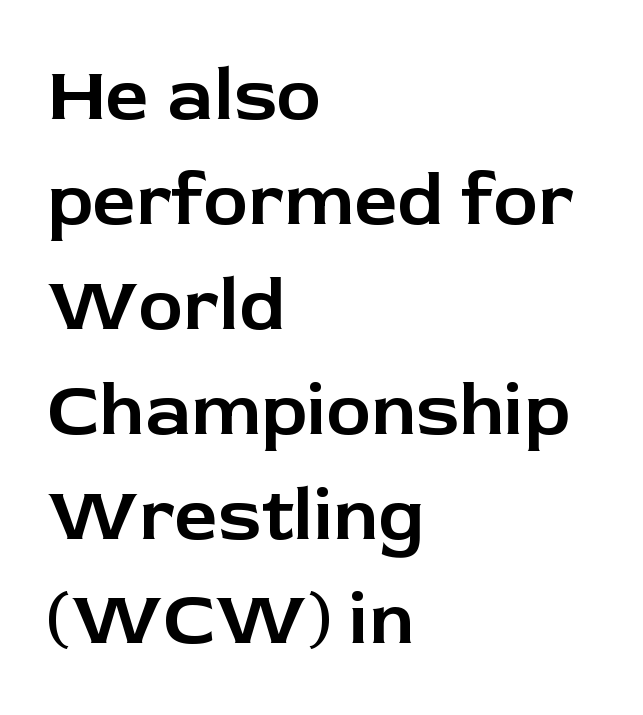
The image shows 76 px sans-serif type, upright; set left-aligned, normal line spacing (1.38x), normal letter spacing, not underlined; low stroke contrast and a medium x-height.
